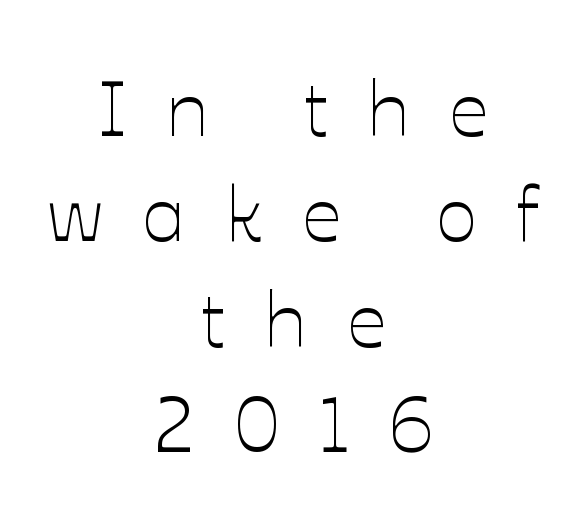
The image shows 78 px thin type, upright; set centered, normal line spacing (1.35x), unusually wide letter spacing (+0.5 em), not underlined; low stroke contrast and a medium x-height.
